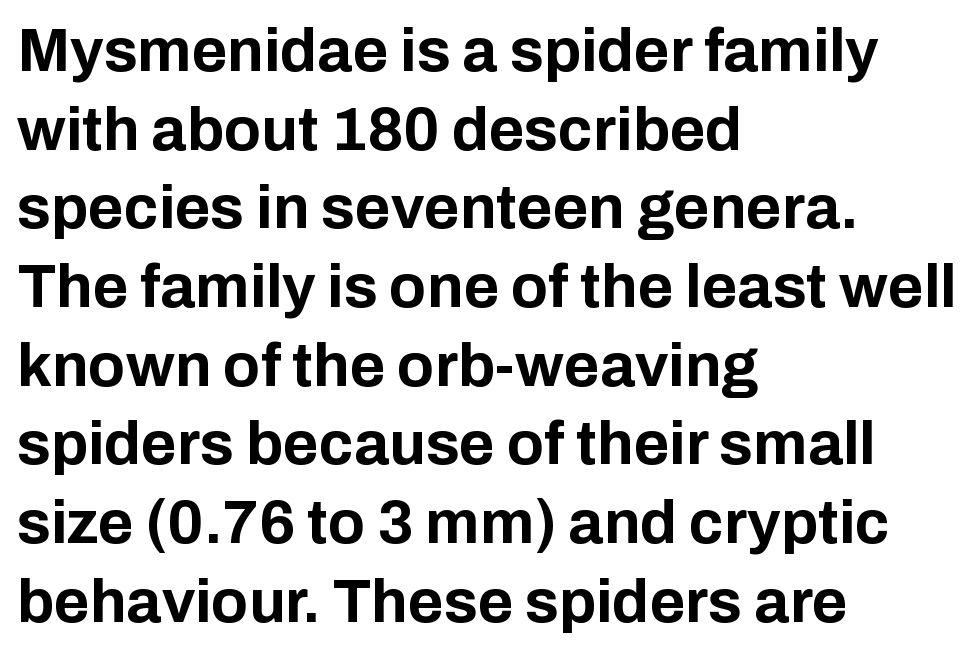
{"serif": "no", "italic": "no", "bold": "yes", "weight": "bold", "width": "normal", "stroke_contrast": "low", "x_height": "medium", "monospaced": "no", "underline": "no", "align": "left", "line_spacing": "normal", "line_spacing_ratio": 1.29, "letter_spacing": "normal", "letter_spacing_em": 0.0, "glyph_px": 61}
